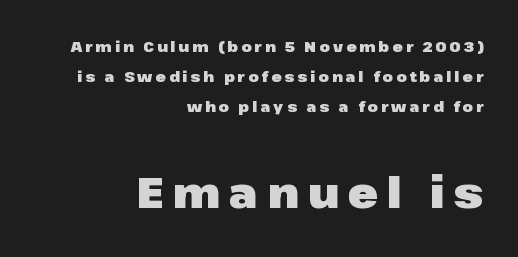
The image shows 44 px heavy sans-serif type, upright; set right-aligned, loose line spacing (2.0x), unusually wide letter spacing (+0.2 em), not underlined; the second (bottom) block is 2.93x larger; low stroke contrast and a medium x-height.
